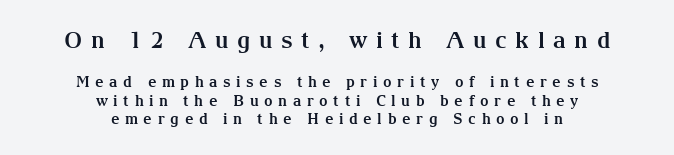
{"italic": "no", "bold": "yes", "underline": "no", "align": "center", "line_spacing_ratio": 1.22, "letter_spacing": "wide", "letter_spacing_em": 0.37, "larger_block": "first", "size_ratio": 1.53, "glyph_px": 23}
